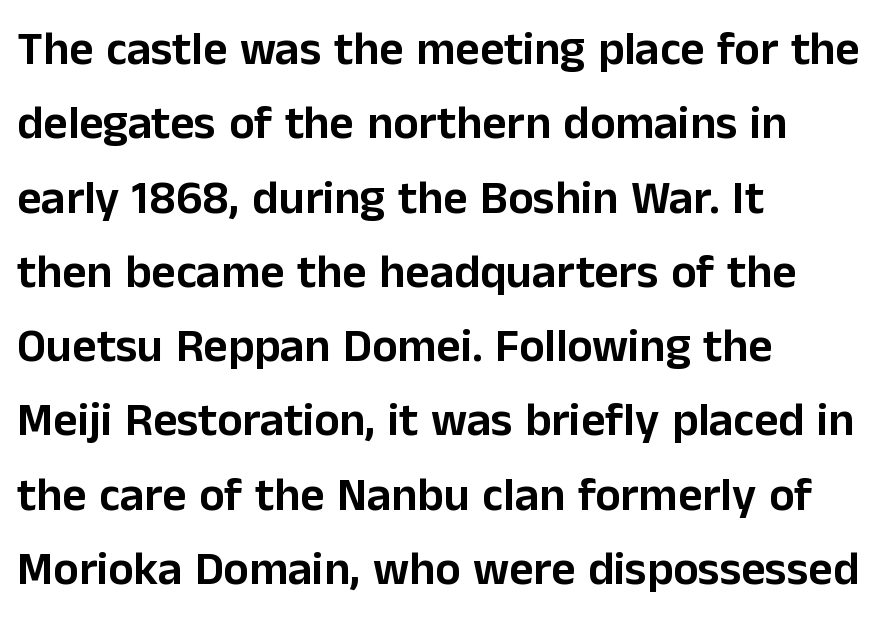
The image shows 47 px sans-serif type, upright; set left-aligned, normal line spacing (1.58x), normal letter spacing, not underlined; low stroke contrast and a medium x-height.
